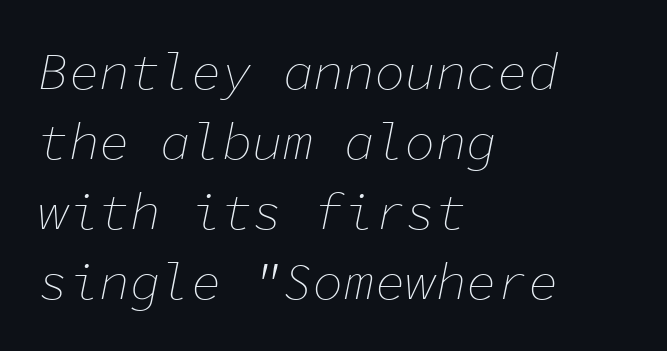
The rendering keeps characters at their native spacing. A student would call this left alignment; a typographer would say flush left, rag right. Descenders hang freely into open space. The letters march in equal steps, a hallmark of fixed-pitch type. Stems and bowls with no extra thickness — not bold. The passage shown stacks its lines at a standard gap.
